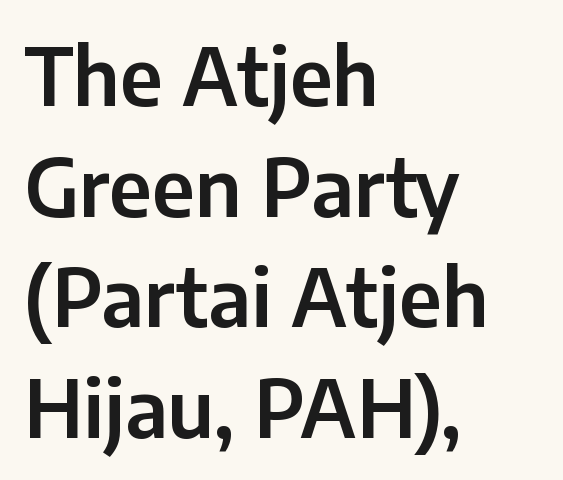
Q: Is the text italic (slanted)? A: No, it is upright.
Q: Is the typeface a serif or a sans-serif typeface? A: Sans-serif.
Q: Is the text underlined? A: No.
Q: How is the paragraph aligned? A: Left-aligned.
Q: Is the spacing between letters normal or unusually wide? A: Normal.
Q: Is the spacing between lines tight, normal or loose? A: Normal.
Q: Width (condensed, normal, or wide)? A: Normal.
Q: Stroke contrast? A: Low.
Q: x-height? A: Medium.
Q: Monospaced? A: No.
